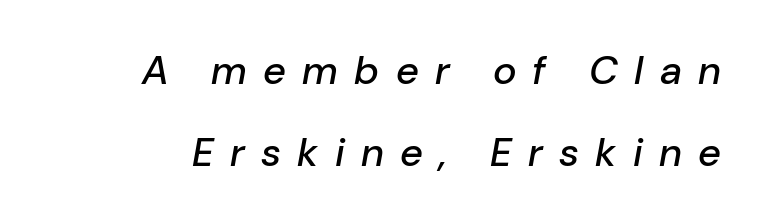
{"italic": "yes", "lean": "right", "slant_degrees": 10, "width": "normal", "stroke_contrast": "low", "x_height": "medium", "monospaced": "no", "underline": "no", "line_spacing": "loose", "line_spacing_ratio": 2.05, "letter_spacing": "wide", "letter_spacing_em": 0.41, "glyph_px": 40}
